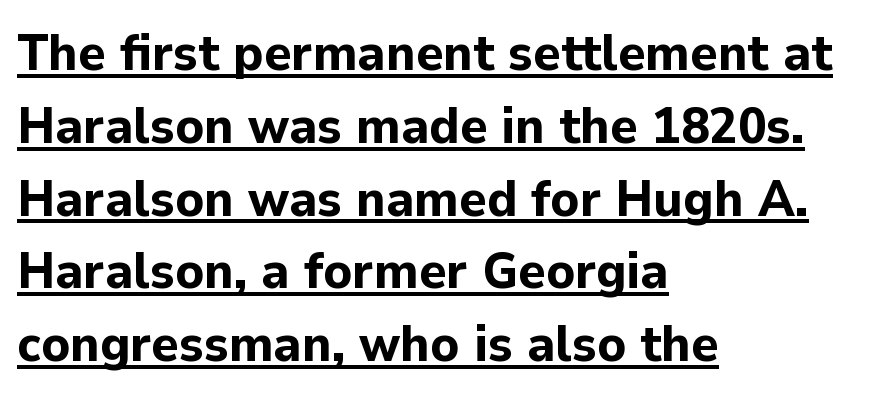
Q: Is the text bold? A: Yes.
Q: Is the text italic (slanted)? A: No, it is upright.
Q: Is the typeface a serif or a sans-serif typeface? A: Sans-serif.
Q: Is the text underlined? A: Yes.
Q: How is the paragraph aligned? A: Left-aligned.
Q: Is the spacing between letters normal or unusually wide? A: Normal.
Q: Is the spacing between lines tight, normal or loose? A: Normal.
Q: Width (condensed, normal, or wide)? A: Normal.
Q: Stroke contrast? A: Low.
Q: x-height? A: Medium.
Q: Monospaced? A: No.
